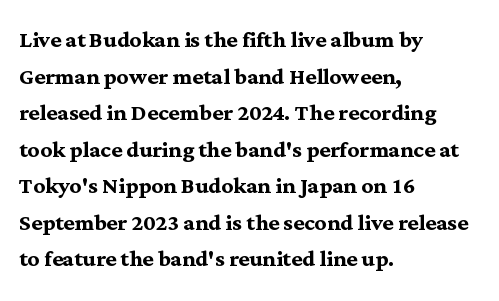
Q: Is the text bold? A: Yes.
Q: Is the text italic (slanted)? A: No, it is upright.
Q: Is the typeface a serif or a sans-serif typeface? A: Serif.
Q: Is the text underlined? A: No.
Q: How is the paragraph aligned? A: Left-aligned.
Q: Is the spacing between letters normal or unusually wide? A: Normal.
Q: Is the spacing between lines tight, normal or loose? A: Normal.
Q: Width (condensed, normal, or wide)? A: Normal.
Q: Stroke contrast? A: Medium.
Q: x-height? A: Medium.
Q: Monospaced? A: No.
